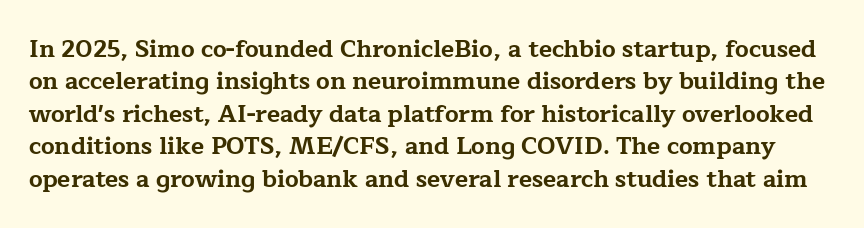
The lettering stays uniformly vertical, giving the passage a roman look. Spacing between characters is what you'd get straight out of the box. Has an underline been added? It has not. The passage shown stacks its lines at a standard gap. You'd pick this weight for a headline — it's a proper bold.
